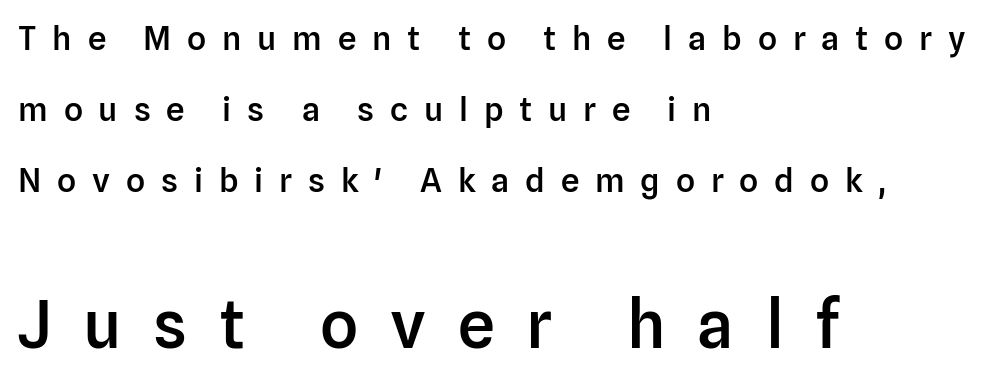
The image shows 66 px semibold sans-serif type, upright; set left-aligned, loose line spacing (2.15x), unusually wide letter spacing (+0.48 em), not underlined; the second (bottom) block is 2.0x larger; low stroke contrast and a medium x-height.
